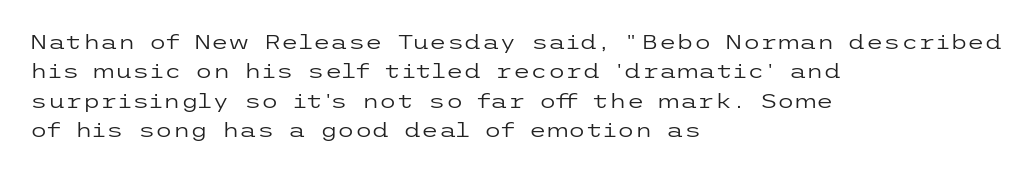
Q: Is the text bold? A: No.
Q: Is the text italic (slanted)? A: No, it is upright.
Q: Is the text underlined? A: No.
Q: How is the paragraph aligned? A: Left-aligned.
Q: Is the spacing between letters normal or unusually wide? A: Normal.
Q: Is the spacing between lines tight, normal or loose? A: Normal.
